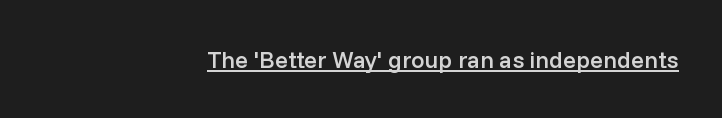
Q: Is the text bold? A: Semi-bold.
Q: Is the text italic (slanted)? A: No, it is upright.
Q: Is the text underlined? A: Yes.
Q: How is the paragraph aligned? A: Right-aligned.
Q: Is the spacing between letters normal or unusually wide? A: Normal.
